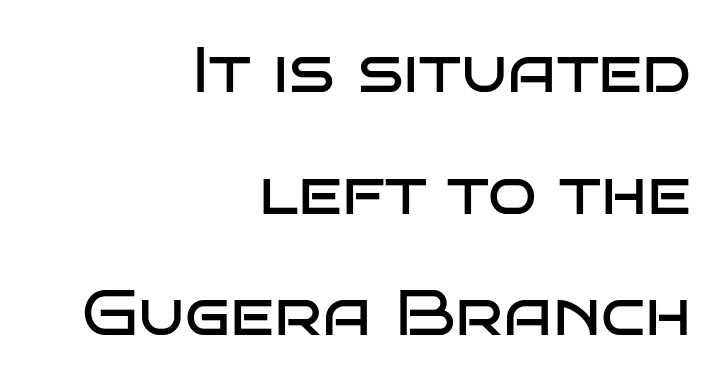
The image shows 64 px regular-weight, wide sans-serif type, upright; set right-aligned, loose line spacing (1.9x), normal letter spacing, not underlined; low stroke contrast and a large x-height.
